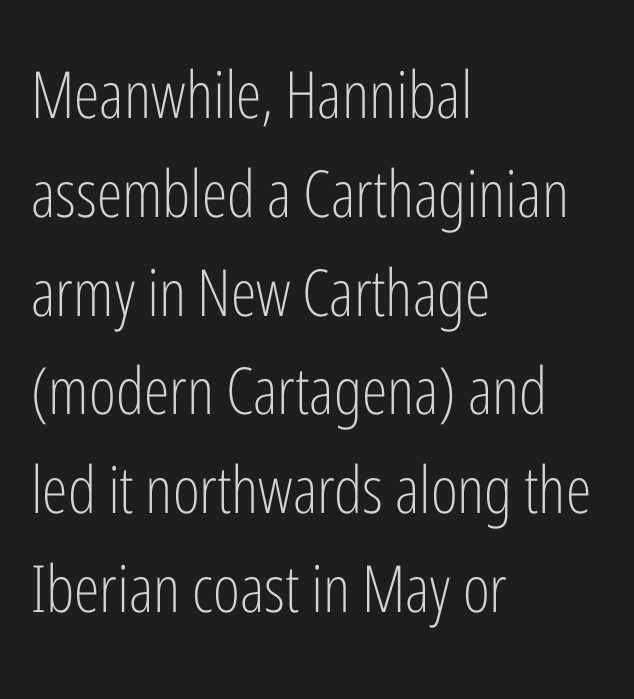
{"serif": "no", "italic": "no", "bold": "no", "weight": "light", "width": "condensed", "stroke_contrast": "low", "x_height": "medium", "monospaced": "no", "underline": "no", "align": "left", "line_spacing": "normal", "line_spacing_ratio": 1.52, "letter_spacing": "normal", "letter_spacing_em": 0.0, "glyph_px": 65}
